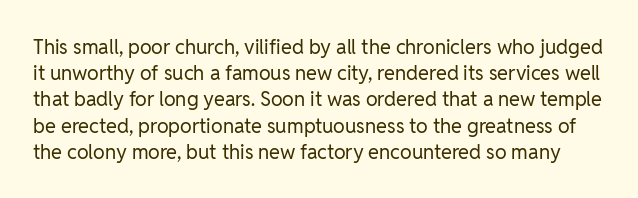
The image shows 20 px text type, upright; set normal line spacing (1.31x), normal letter spacing, not underlined.
